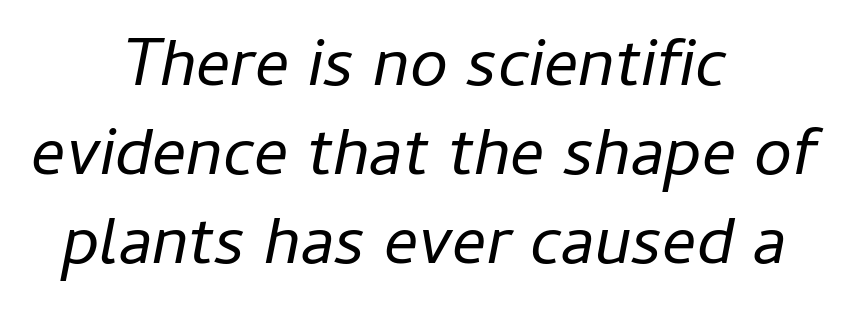
{"italic": "yes", "lean": "right", "slant_degrees": 11, "bold": "no", "weight": "regular", "width": "normal", "stroke_contrast": "low", "x_height": "medium", "monospaced": "no", "underline": "no", "align": "center", "line_spacing": "normal", "line_spacing_ratio": 1.31, "letter_spacing": "normal", "letter_spacing_em": 0.0, "glyph_px": 68}
